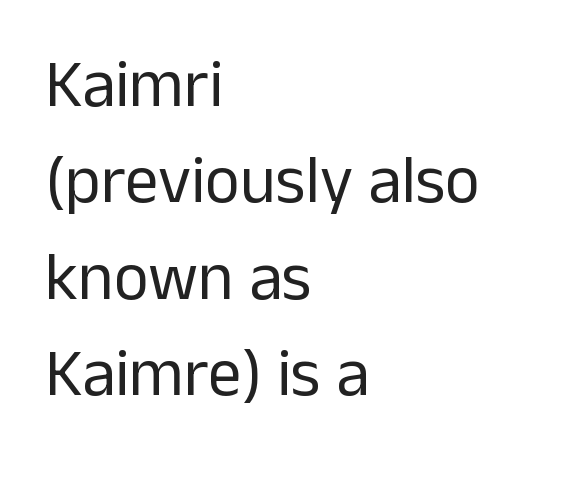
The image shows 67 px regular-weight sans-serif type, upright; set left-aligned, normal line spacing (1.44x), normal letter spacing, not underlined; low stroke contrast and a medium x-height.
